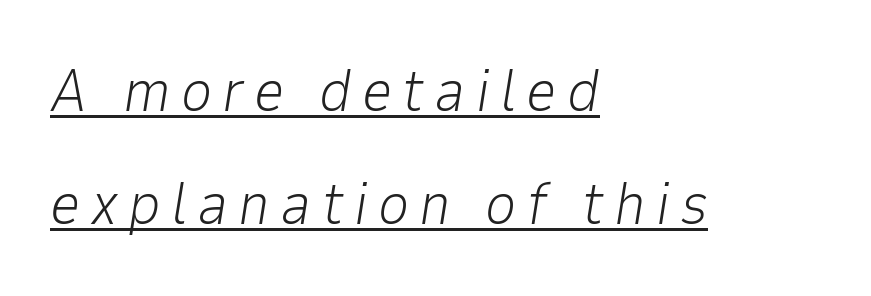
{"italic": "yes", "lean": "right", "slant_degrees": 9, "bold": "no", "weight": "light", "width": "normal", "stroke_contrast": "low", "x_height": "medium", "monospaced": "no", "underline": "yes", "align": "left", "line_spacing_ratio": 1.88, "glyph_px": 60}
